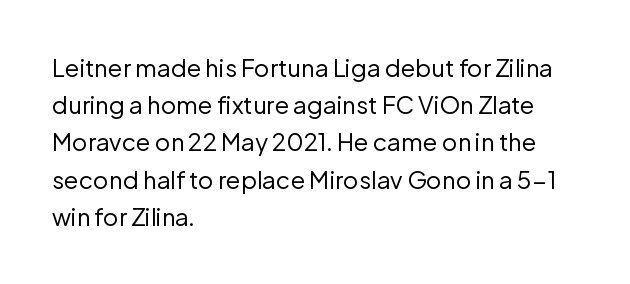
The image shows 24 px text type, upright; set left-aligned, normal line spacing (1.55x), normal letter spacing, not underlined.
